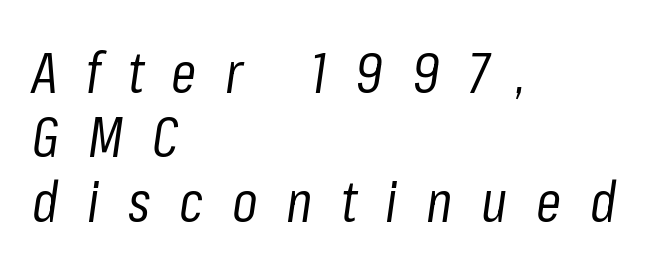
{"italic": "yes", "lean": "right", "slant_degrees": 8, "bold": "no", "weight": "regular", "width": "condensed", "stroke_contrast": "low", "x_height": "medium", "monospaced": "no", "underline": "no", "align": "left", "line_spacing": "tight", "line_spacing_ratio": 1.13, "letter_spacing": "wide", "letter_spacing_em": 0.5, "glyph_px": 57}
